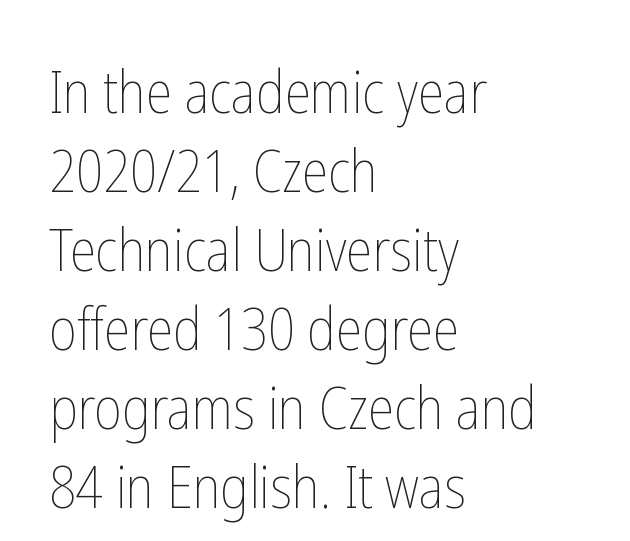
You could not count columns in this text — the font is proportionally spaced. Short and long lines alike share a common starting point at left. Students, note that the glyphs here touch the page at normal intervals. Reading down the column, the eye jumps a familiar distance to each next line. No heavy texture on the line: the type isn't bold. The space directly below the letters is spotless.
